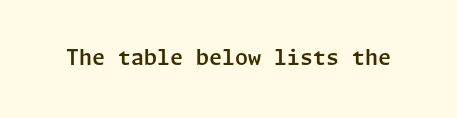
Q: Is the text italic (slanted)? A: No, it is upright.
Q: Is the text underlined? A: No.
Q: Is the spacing between letters normal or unusually wide? A: Normal.
